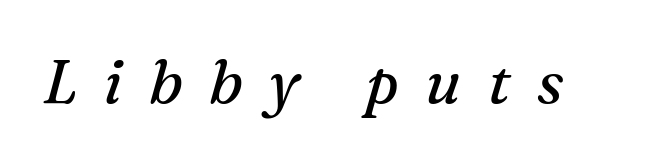
The image shows 61 px regular-weight serif type, italic (leaning right); set unusually wide letter spacing (+0.43 em), not underlined; medium stroke contrast and a medium x-height.
